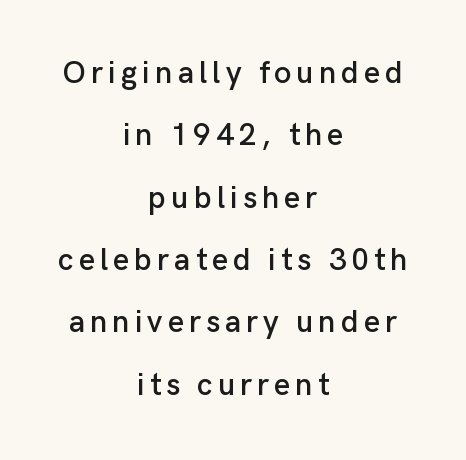
The image shows 31 px sans-serif type, upright; set centered, loose line spacing (2.01x), not underlined; low stroke contrast and a medium x-height.
